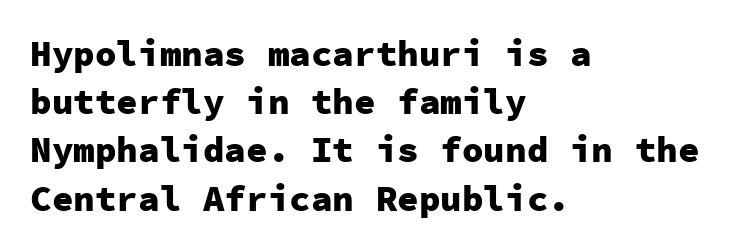
{"serif": "no", "italic": "no", "bold": "yes", "weight": "heavy", "width": "normal", "stroke_contrast": "low", "x_height": "medium", "monospaced": "yes", "underline": "no", "align": "left", "line_spacing": "normal", "line_spacing_ratio": 1.34, "letter_spacing": "normal", "letter_spacing_em": 0.0, "glyph_px": 36}
